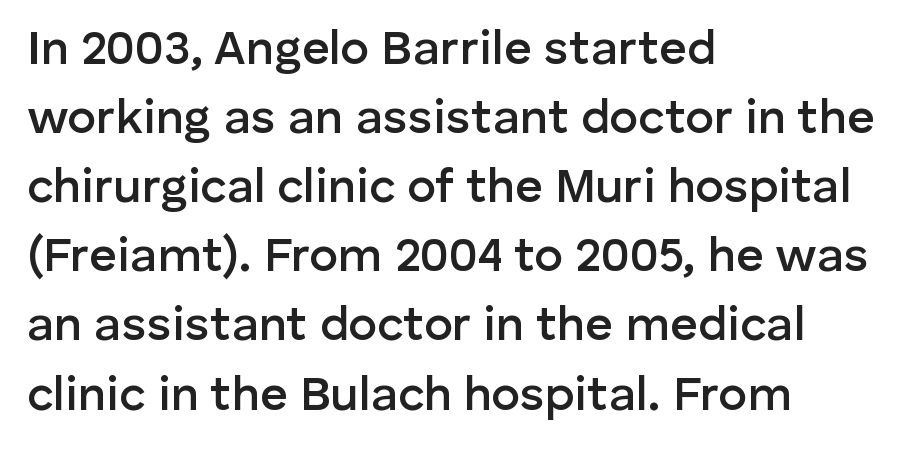
{"serif": "no", "italic": "no", "bold": "semi", "weight": "semibold", "width": "normal", "stroke_contrast": "low", "x_height": "medium", "monospaced": "no", "underline": "no", "align": "left", "line_spacing": "normal", "line_spacing_ratio": 1.44, "letter_spacing": "normal", "letter_spacing_em": 0.0, "glyph_px": 48}
